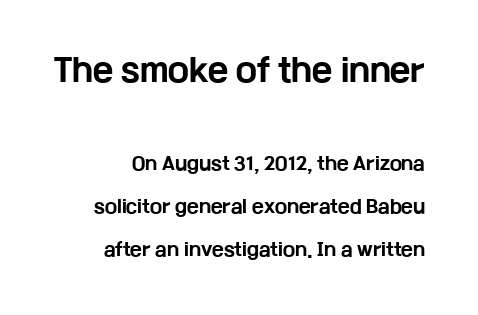
Q: Is the text bold? A: Yes.
Q: Is the text italic (slanted)? A: No, it is upright.
Q: Is the typeface a serif or a sans-serif typeface? A: Sans-serif.
Q: Is the text underlined? A: No.
Q: Is the spacing between letters normal or unusually wide? A: Normal.
Q: Is the spacing between lines tight, normal or loose? A: Loose.
Q: Which block of text is set in a larger size, the first (top) or the second (bottom)? A: The first (top) one.
Q: Width (condensed, normal, or wide)? A: Wide.
Q: Stroke contrast? A: Low.
Q: x-height? A: Medium.
Q: Monospaced? A: No.
